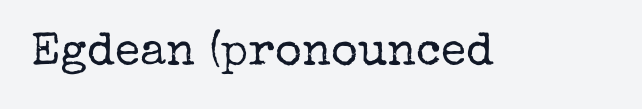
{"serif": "yes", "italic": "no", "bold": "no", "weight": "regular", "width": "normal", "stroke_contrast": "low", "x_height": "medium", "monospaced": "no", "underline": "no", "letter_spacing": "normal", "letter_spacing_em": 0.0, "glyph_px": 46}
